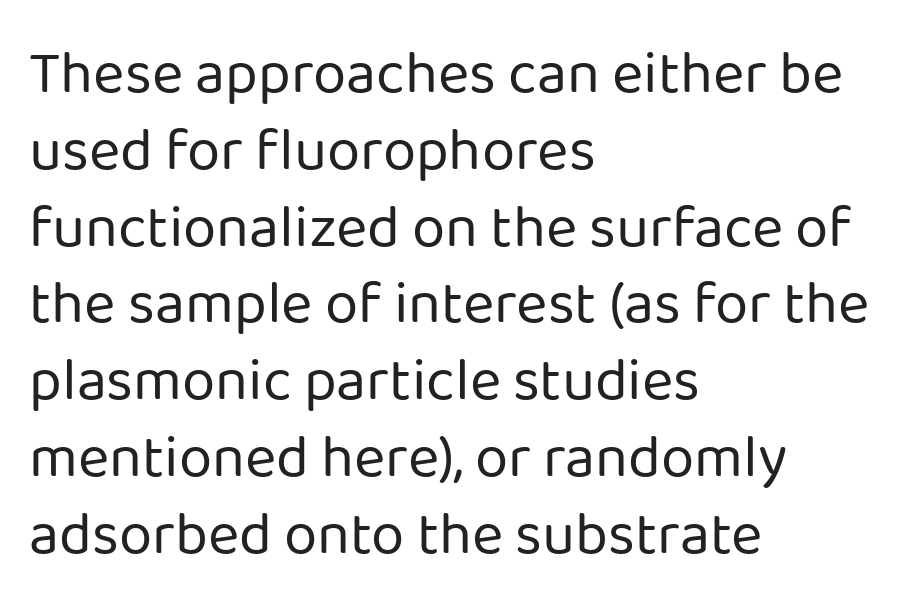
{"serif": "no", "italic": "no", "bold": "no", "weight": "regular", "width": "normal", "stroke_contrast": "low", "x_height": "medium", "monospaced": "no", "underline": "no", "align": "left", "line_spacing": "normal", "line_spacing_ratio": 1.28, "letter_spacing": "normal", "letter_spacing_em": 0.0, "glyph_px": 60}
